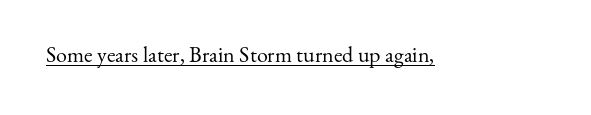
The image shows 22 px text type, upright; set normal letter spacing, underlined.
